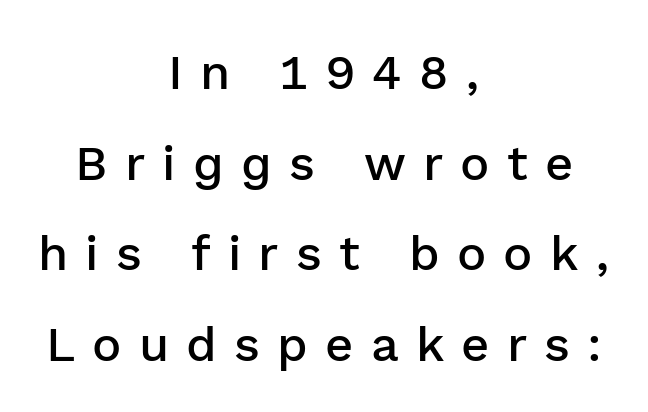
Serif or sans? Sans — the stroke terminals are bare. Notice the strokes are somewhat thickened but not fully heavy: this is a semibold. Tracking here is generous; glyphs stand well apart from one another. Is this a fixed-width face? No — the glyphs have proportional, varying widths. This is roman type, the default non-slanted kind. Anything drawn beneath the words? Only blank space.
